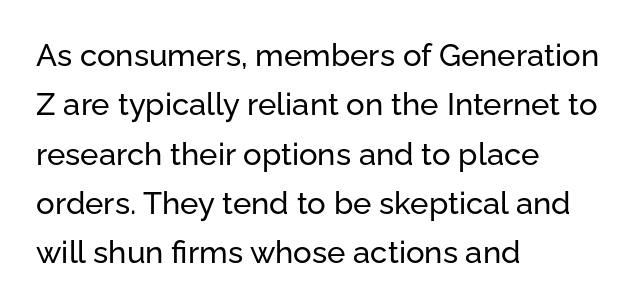
The image shows 31 px sans-serif type, upright; set left-aligned, normal line spacing (1.59x), normal letter spacing, not underlined; low stroke contrast and a medium x-height.
